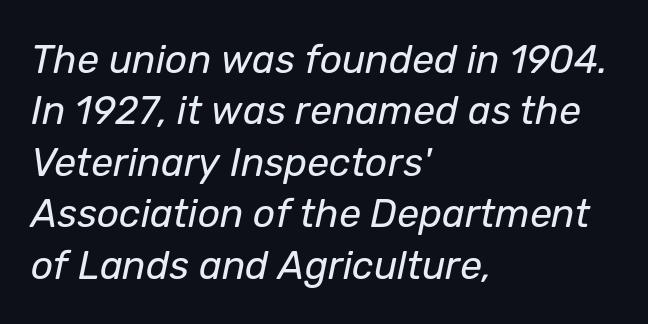
Which margin do the lines hug? The left one — the right edge is uneven. Between one letter and the next there's only the usual sliver of space. The axis of the letterforms is tilted away from vertical. Honestly, the row spacing looks completely unremarkable.
